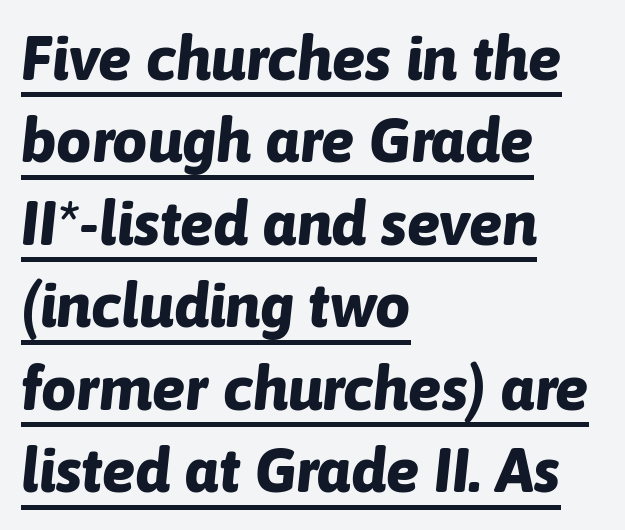
Caption: standard tracking, unaltered. The sample has been set heavy, in full bold. Characters are canted at an angle relative to the baseline's perpendicular. Think of a printed novel: that variable character pitch is what you see here. Rows of type keep a routine distance in the vertical direction. A continuous stroke trails under the words, as in a hyperlink.
